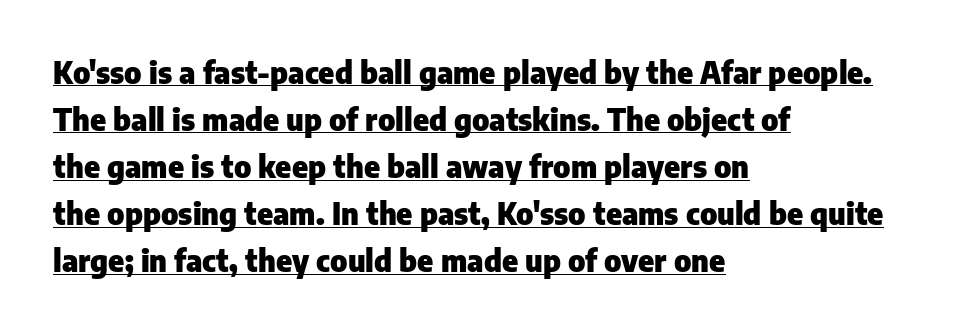
The image shows 30 px heavy sans-serif type, upright; set left-aligned, normal line spacing (1.57x), normal letter spacing, underlined; low stroke contrast and a medium x-height.
